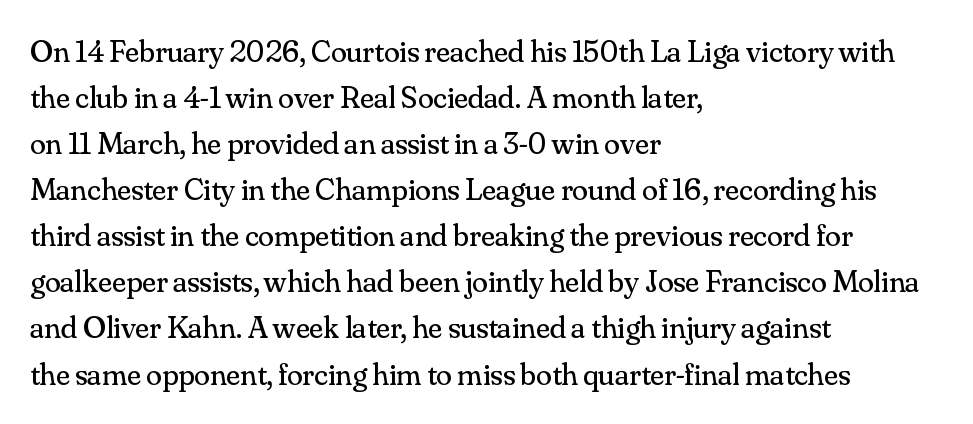
The image shows 32 px regular-weight serif type, upright; set left-aligned, normal line spacing (1.44x), normal letter spacing, not underlined; medium stroke contrast and a small x-height.
